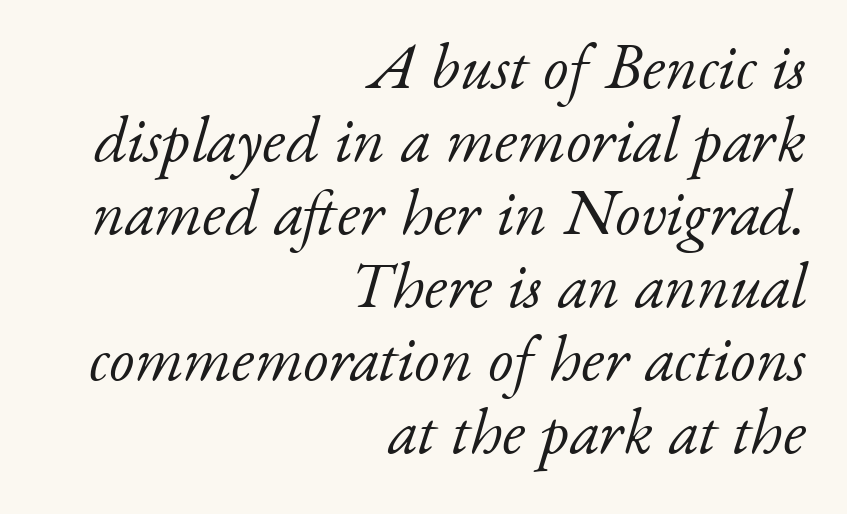
A student would call this right alignment; a typographer would say flush right, rag left. Glyph-to-glyph distance matches everyday printed text. No extra ink here — the face is not bold. Typographically, this falls in the serif category.
